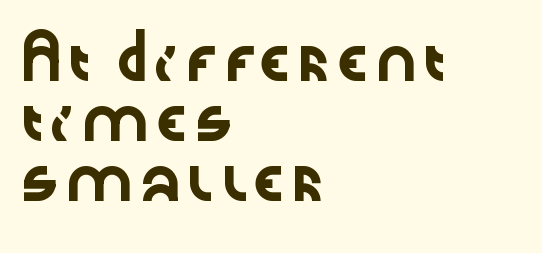
Q: Is the text italic (slanted)? A: No, it is upright.
Q: Is the typeface a serif or a sans-serif typeface? A: Sans-serif.
Q: Is the text underlined? A: No.
Q: How is the paragraph aligned? A: Left-aligned.
Q: Is the spacing between letters normal or unusually wide? A: Normal.
Q: Is the spacing between lines tight, normal or loose? A: Normal.
Q: Width (condensed, normal, or wide)? A: Wide.
Q: Stroke contrast? A: Low.
Q: x-height? A: Medium.
Q: Monospaced? A: No.
